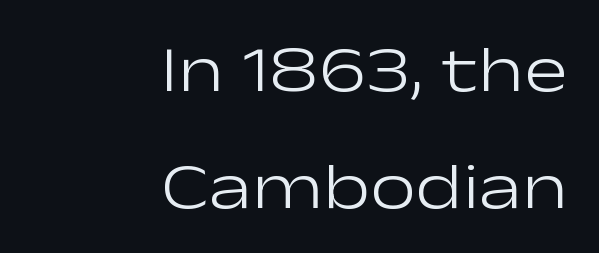
Q: Is the text bold? A: No.
Q: Is the text italic (slanted)? A: No, it is upright.
Q: Is the typeface a serif or a sans-serif typeface? A: Sans-serif.
Q: Is the text underlined? A: No.
Q: How is the paragraph aligned? A: Right-aligned.
Q: Is the spacing between letters normal or unusually wide? A: Normal.
Q: Width (condensed, normal, or wide)? A: Wide.
Q: Stroke contrast? A: Low.
Q: x-height? A: Medium.
Q: Monospaced? A: No.
